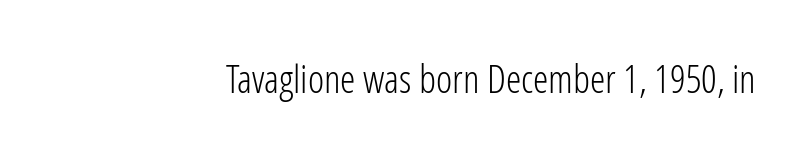
The image shows 39 px light, condensed sans-serif type, upright; set normal letter spacing, not underlined; low stroke contrast and a medium x-height.
